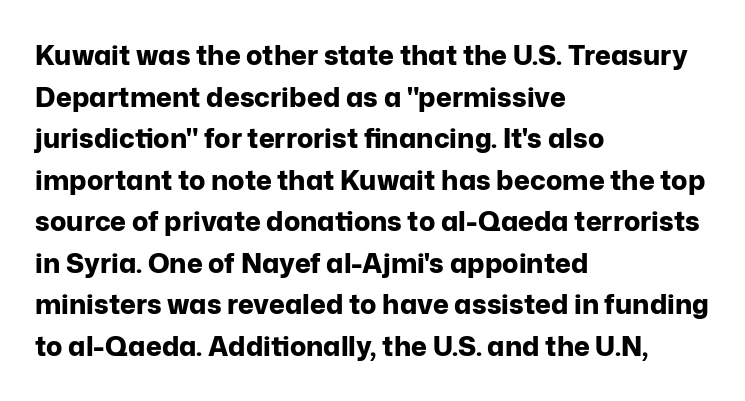
{"italic": "no", "bold": "yes", "underline": "no", "align": "left", "line_spacing": "normal", "line_spacing_ratio": 1.54, "letter_spacing": "normal", "letter_spacing_em": 0.0, "glyph_px": 27}
